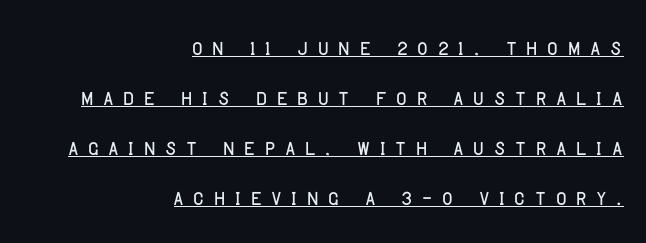
The image shows 29 px condensed sans-serif type, upright; set right-aligned, line spacing 1.72x, unusually wide letter spacing (+0.33 em), underlined; low stroke contrast and a large x-height.
